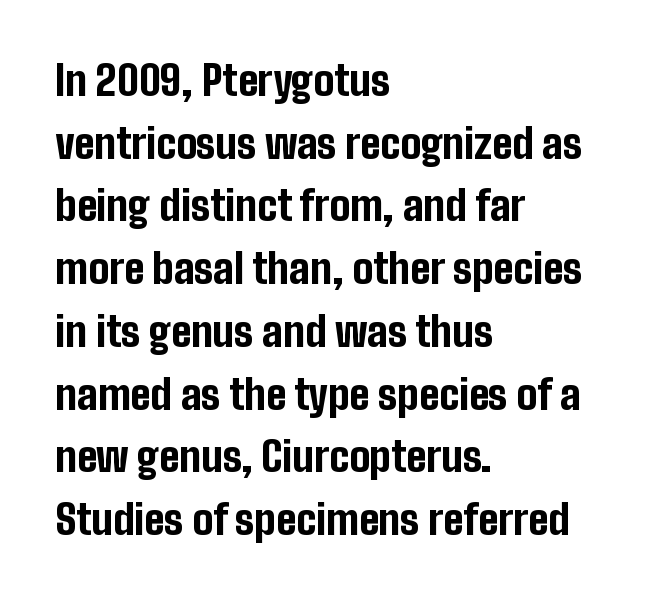
Q: Is the text bold? A: Yes.
Q: Is the text italic (slanted)? A: No, it is upright.
Q: Is the typeface a serif or a sans-serif typeface? A: Sans-serif.
Q: Is the text underlined? A: No.
Q: How is the paragraph aligned? A: Left-aligned.
Q: Is the spacing between letters normal or unusually wide? A: Normal.
Q: Is the spacing between lines tight, normal or loose? A: Normal.
Q: Width (condensed, normal, or wide)? A: Condensed.
Q: Stroke contrast? A: Low.
Q: x-height? A: Medium.
Q: Monospaced? A: No.
